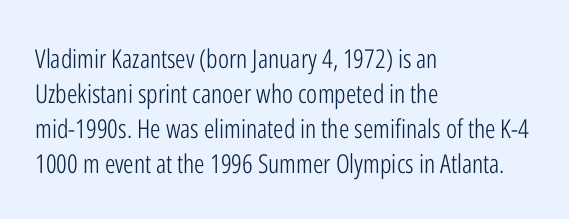
{"italic": "no", "bold": "no", "underline": "no", "align": "left", "line_spacing": "normal", "line_spacing_ratio": 1.35, "letter_spacing": "normal", "letter_spacing_em": 0.0, "glyph_px": 26}
